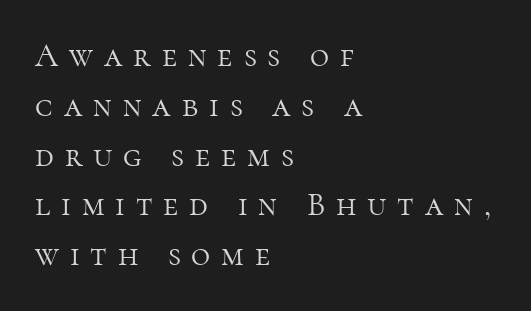
Q: Is the text bold? A: No.
Q: Is the text italic (slanted)? A: No, it is upright.
Q: Is the typeface a serif or a sans-serif typeface? A: Serif.
Q: Is the text underlined? A: No.
Q: How is the paragraph aligned? A: Left-aligned.
Q: Is the spacing between letters normal or unusually wide? A: Unusually wide.
Q: Is the spacing between lines tight, normal or loose? A: Normal.
Q: Width (condensed, normal, or wide)? A: Normal.
Q: Stroke contrast? A: High.
Q: x-height? A: Medium.
Q: Monospaced? A: No.
